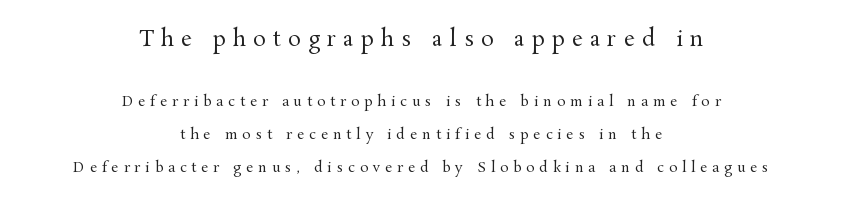
{"italic": "no", "bold": "no", "underline": "no", "align": "center", "line_spacing": "loose", "line_spacing_ratio": 2.37, "letter_spacing": "wide", "letter_spacing_em": 0.35, "larger_block": "first", "size_ratio": 1.5, "glyph_px": 21}
